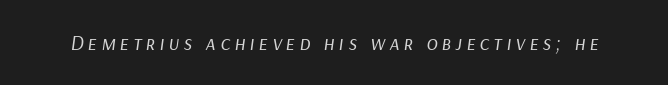
Q: Is the text bold? A: No.
Q: Is the text italic (slanted)? A: Yes, it leans right by about 9 degrees.
Q: Is the text underlined? A: No.
Q: Is the spacing between letters normal or unusually wide? A: Unusually wide.
